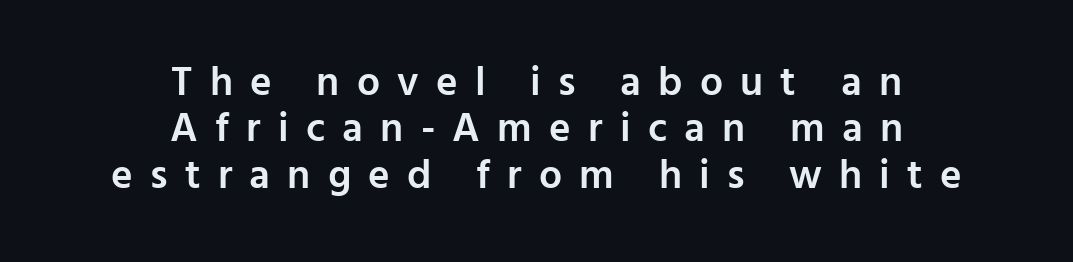
{"serif": "no", "italic": "no", "bold": "semi", "weight": "semibold", "width": "normal", "stroke_contrast": "low", "x_height": "medium", "monospaced": "no", "underline": "no", "align": "center", "line_spacing": "tight", "line_spacing_ratio": 1.13, "letter_spacing": "wide", "letter_spacing_em": 0.42, "glyph_px": 41}
